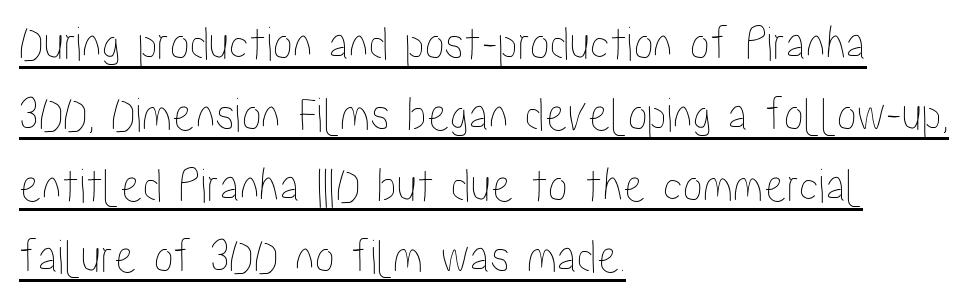
All the whitespace from short lines collects on the right. Quick note: underline on. These lines are rendered in a variable-pitch font. The font's upright variant was chosen for this text.
